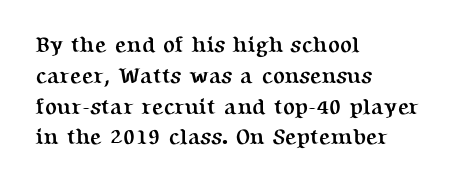
No italicization has been applied; the sample stays upright. The line-height multiplier appears to be the usual default. The face used here has the dense, thick strokes of a bold. Clear beneath every line of the passage. Each word holds together tightly as a unit, with standard inter-letter gaps. The typesetter chose a ragged-right arrangement here.
